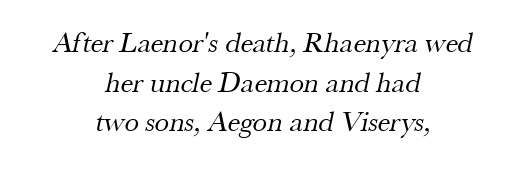
Q: Is the text bold? A: No.
Q: Is the typeface a serif or a sans-serif typeface? A: Serif.
Q: Is the text underlined? A: No.
Q: How is the paragraph aligned? A: Centered.
Q: Is the spacing between letters normal or unusually wide? A: Normal.
Q: Is the spacing between lines tight, normal or loose? A: Normal.
Q: Width (condensed, normal, or wide)? A: Normal.
Q: Stroke contrast? A: Medium.
Q: x-height? A: Small.
Q: Monospaced? A: No.
